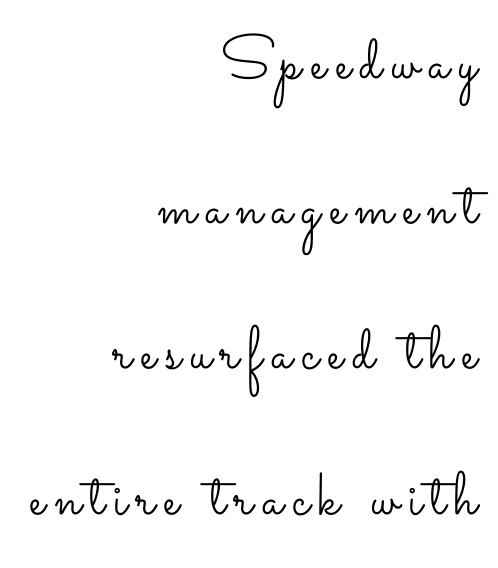
Q: Is the text bold? A: No.
Q: Is the text italic (slanted)? A: Yes.
Q: Is the text underlined? A: No.
Q: How is the paragraph aligned? A: Right-aligned.
Q: Is the spacing between lines tight, normal or loose? A: Loose.
Q: Width (condensed, normal, or wide)? A: Wide.
Q: Stroke contrast? A: Low.
Q: x-height? A: Small.
Q: Monospaced? A: No.
